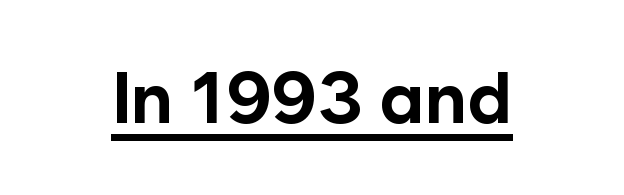
Chunky letters — that's bold for sure. Note the varied advance widths — an 'i' is clearly narrower than an 'm'. Like a heading marked for emphasis, these lines bear an underscore. A sans-serif font was chosen for this passage. Is there any slant? The stems are plumb.
